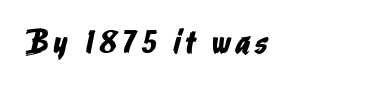
{"serif": "no", "width": "condensed", "stroke_contrast": "low", "x_height": "medium", "monospaced": "no", "underline": "no", "glyph_px": 34}
